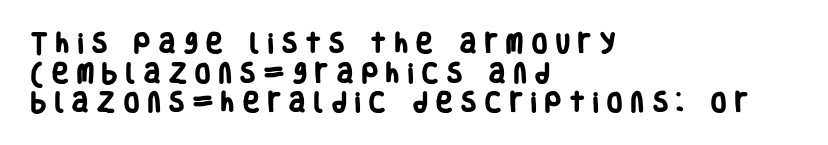
{"bold": "yes", "underline": "no", "align": "left", "line_spacing": "normal", "line_spacing_ratio": 1.35, "letter_spacing": "wide", "letter_spacing_em": 0.4, "glyph_px": 22}
